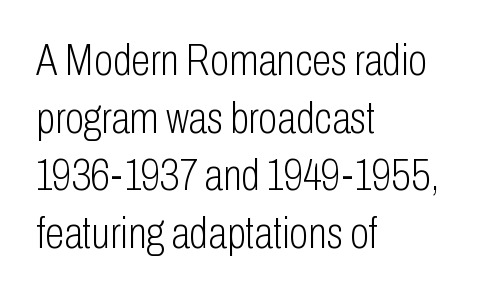
The image shows 44 px light, condensed sans-serif type, upright; set left-aligned, normal line spacing (1.31x), normal letter spacing, not underlined; low stroke contrast and a medium x-height.
